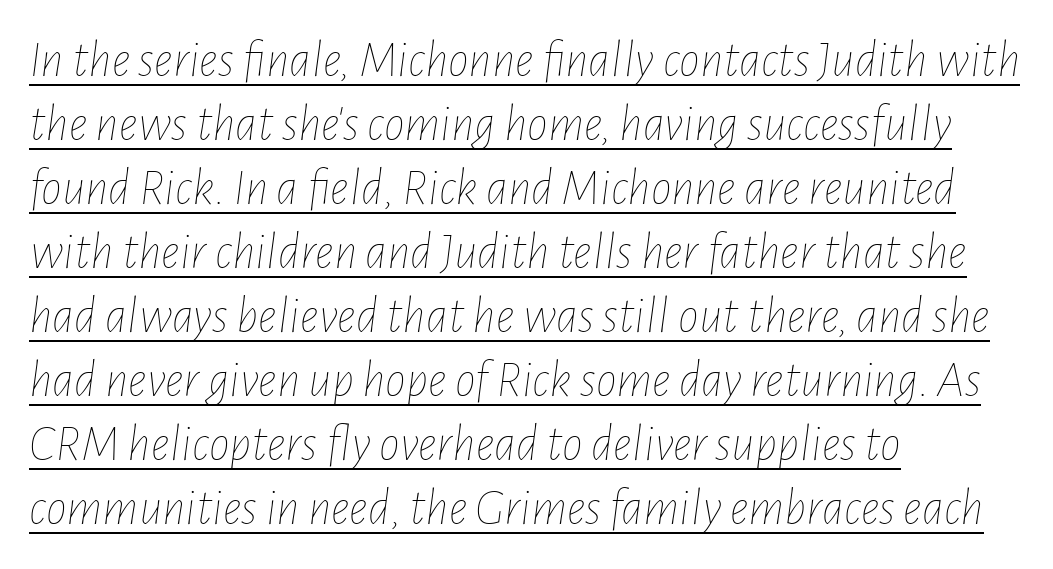
You could not count columns in this text — the font is proportionally spaced. Honestly, the underline is the first thing you notice here. The glyphs look as if they've been sheared to an angle. A quiet, ordinary-to-light weight characterises the typeface. No extra tracking has been applied to these lines.
